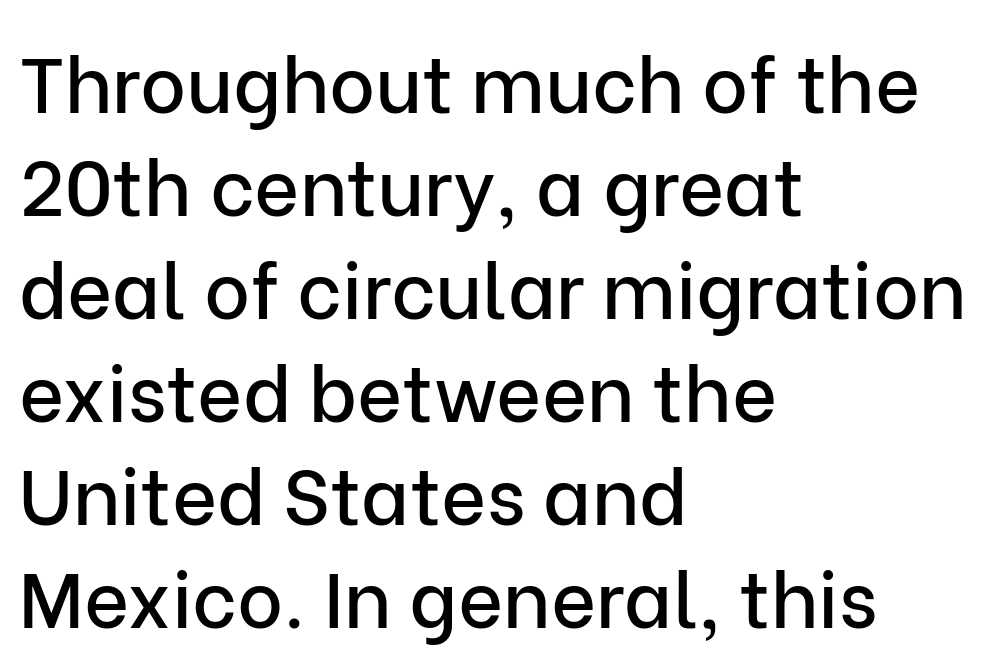
Q: Is the text italic (slanted)? A: No, it is upright.
Q: Is the typeface a serif or a sans-serif typeface? A: Sans-serif.
Q: Is the text underlined? A: No.
Q: How is the paragraph aligned? A: Left-aligned.
Q: Is the spacing between letters normal or unusually wide? A: Normal.
Q: Is the spacing between lines tight, normal or loose? A: Normal.
Q: Width (condensed, normal, or wide)? A: Normal.
Q: Stroke contrast? A: Low.
Q: x-height? A: Medium.
Q: Monospaced? A: No.
